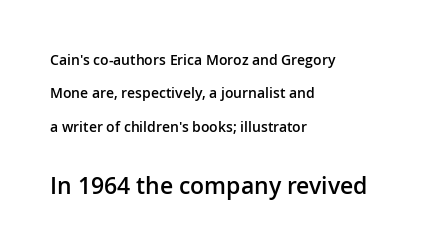
Q: Is the text bold? A: Semi-bold.
Q: Is the text italic (slanted)? A: No, it is upright.
Q: Is the text underlined? A: No.
Q: How is the paragraph aligned? A: Left-aligned.
Q: Is the spacing between letters normal or unusually wide? A: Normal.
Q: Is the spacing between lines tight, normal or loose? A: Loose.
Q: Which block of text is set in a larger size, the first (top) or the second (bottom)? A: The second (bottom) one.
